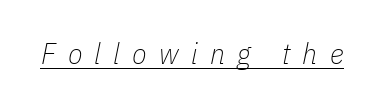
{"italic": "yes", "lean": "right", "slant_degrees": 11, "bold": "no", "weight": "thin", "width": "condensed", "stroke_contrast": "low", "x_height": "medium", "monospaced": "no", "underline": "yes", "letter_spacing": "wide", "letter_spacing_em": 0.41, "glyph_px": 30}
